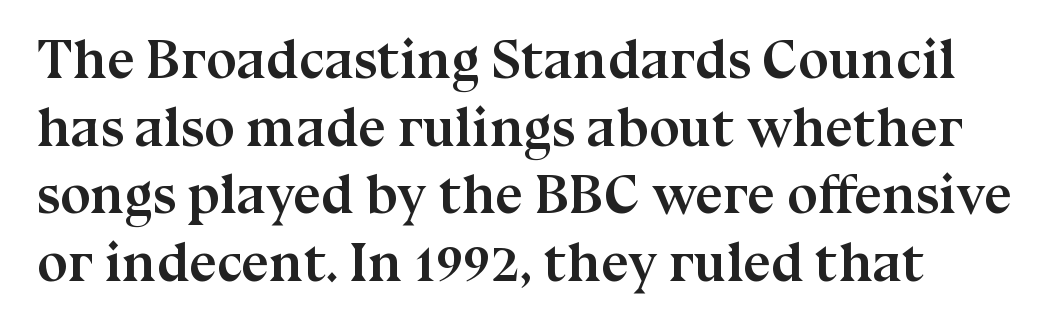
The image shows 55 px semibold serif type, upright; set line spacing 1.23x, normal letter spacing, not underlined; medium stroke contrast and a medium x-height.
